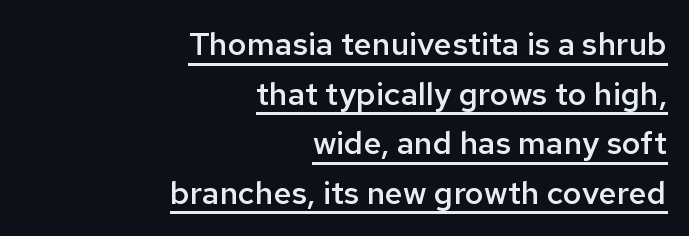
{"serif": "no", "italic": "no", "bold": "semi", "weight": "semibold", "width": "normal", "stroke_contrast": "low", "x_height": "medium", "monospaced": "no", "underline": "yes", "align": "right", "line_spacing": "normal", "line_spacing_ratio": 1.55, "letter_spacing": "normal", "letter_spacing_em": 0.0, "glyph_px": 32}
